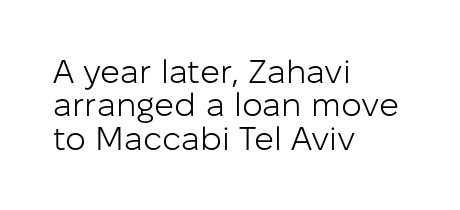
{"serif": "no", "italic": "no", "bold": "no", "weight": "light", "width": "normal", "stroke_contrast": "low", "x_height": "medium", "monospaced": "no", "underline": "no", "align": "left", "line_spacing": "tight", "line_spacing_ratio": 1.01, "letter_spacing": "normal", "letter_spacing_em": 0.0, "glyph_px": 33}
